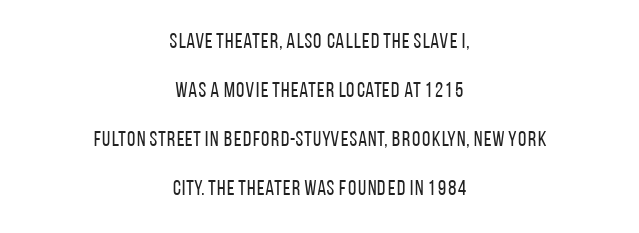
Q: Is the text bold? A: No.
Q: Is the text italic (slanted)? A: No, it is upright.
Q: Is the text underlined? A: No.
Q: How is the paragraph aligned? A: Centered.
Q: Is the spacing between letters normal or unusually wide? A: Normal.
Q: Is the spacing between lines tight, normal or loose? A: Loose.
